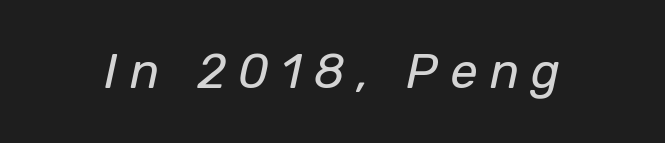
The image shows 49 px regular-weight type, italic (leaning right); set unusually wide letter spacing (+0.25 em), not underlined; low stroke contrast and a medium x-height.
